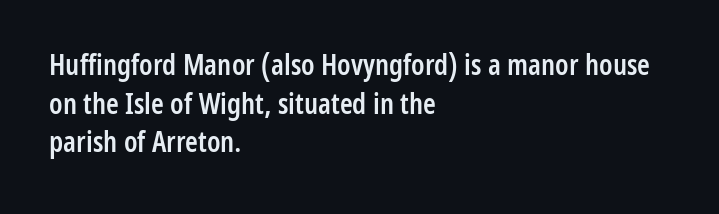
Q: Is the text bold? A: Semi-bold.
Q: Is the text italic (slanted)? A: No, it is upright.
Q: Is the typeface a serif or a sans-serif typeface? A: Sans-serif.
Q: Is the text underlined? A: No.
Q: How is the paragraph aligned? A: Left-aligned.
Q: Is the spacing between letters normal or unusually wide? A: Normal.
Q: Is the spacing between lines tight, normal or loose? A: Normal.
Q: Width (condensed, normal, or wide)? A: Condensed.
Q: Stroke contrast? A: Low.
Q: x-height? A: Medium.
Q: Monospaced? A: No.
